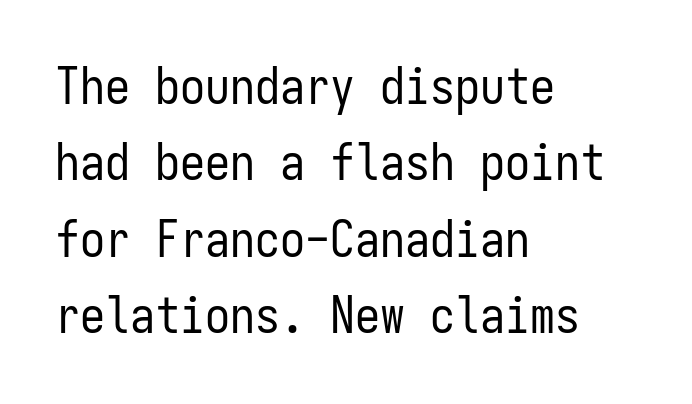
The image shows 50 px regular-weight, condensed sans-serif type, upright, monospaced; set left-aligned, normal line spacing (1.53x), normal letter spacing, not underlined; low stroke contrast and a medium x-height.
